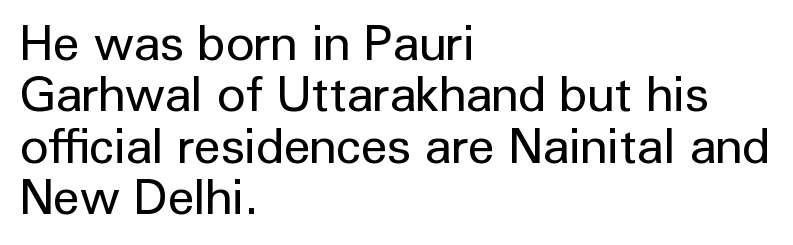
{"serif": "no", "italic": "no", "bold": "no", "weight": "regular", "width": "normal", "stroke_contrast": "low", "x_height": "medium", "monospaced": "no", "underline": "no", "align": "left", "line_spacing": "tight", "line_spacing_ratio": 1.05, "letter_spacing": "normal", "letter_spacing_em": 0.0, "glyph_px": 49}
